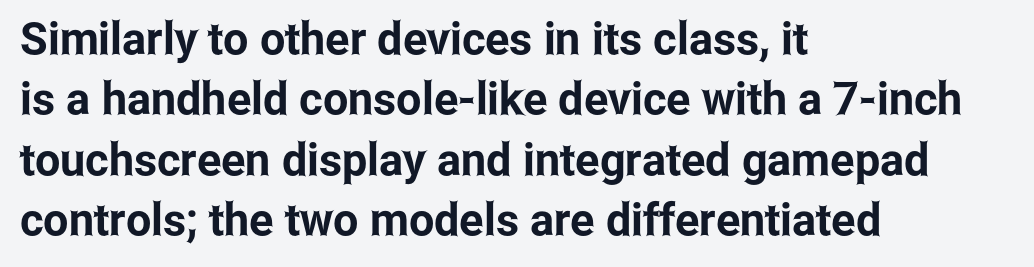
Q: Is the text italic (slanted)? A: No, it is upright.
Q: Is the typeface a serif or a sans-serif typeface? A: Sans-serif.
Q: Is the text underlined? A: No.
Q: How is the paragraph aligned? A: Left-aligned.
Q: Is the spacing between letters normal or unusually wide? A: Normal.
Q: Is the spacing between lines tight, normal or loose? A: Normal.
Q: Width (condensed, normal, or wide)? A: Condensed.
Q: Stroke contrast? A: Low.
Q: x-height? A: Medium.
Q: Monospaced? A: No.
